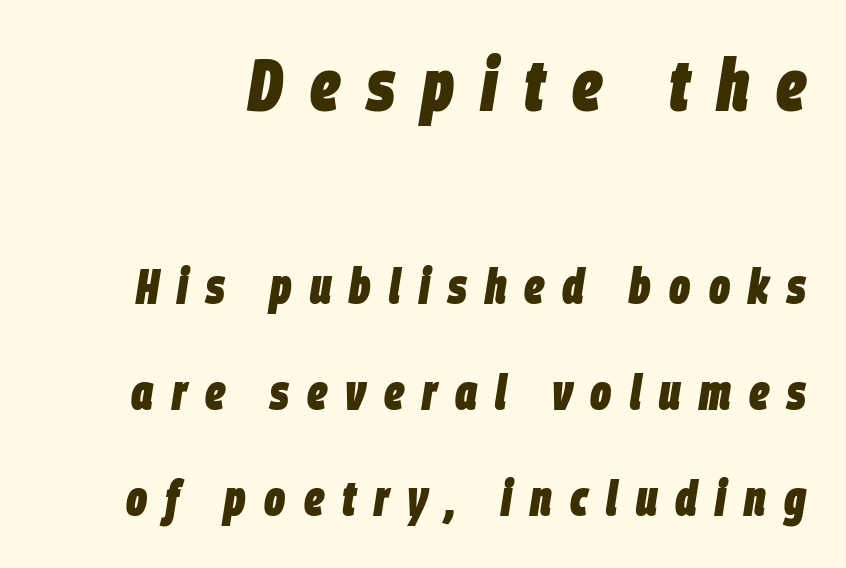
Q: Is the text bold? A: Yes.
Q: Is the text italic (slanted)? A: Yes, it leans right by about 9 degrees.
Q: Is the text underlined? A: No.
Q: Is the spacing between letters normal or unusually wide? A: Unusually wide.
Q: Is the spacing between lines tight, normal or loose? A: Loose.
Q: Which block of text is set in a larger size, the first (top) or the second (bottom)? A: The first (top) one.
Q: Width (condensed, normal, or wide)? A: Condensed.
Q: Stroke contrast? A: Low.
Q: x-height? A: Large.
Q: Monospaced? A: No.
